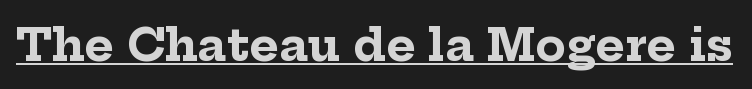
The typesetter has applied underlining to the passage shown. Posture: vertical. This rendering employs a face with finishing strokes, i.e., a serif. The font is running at its bold setting.
